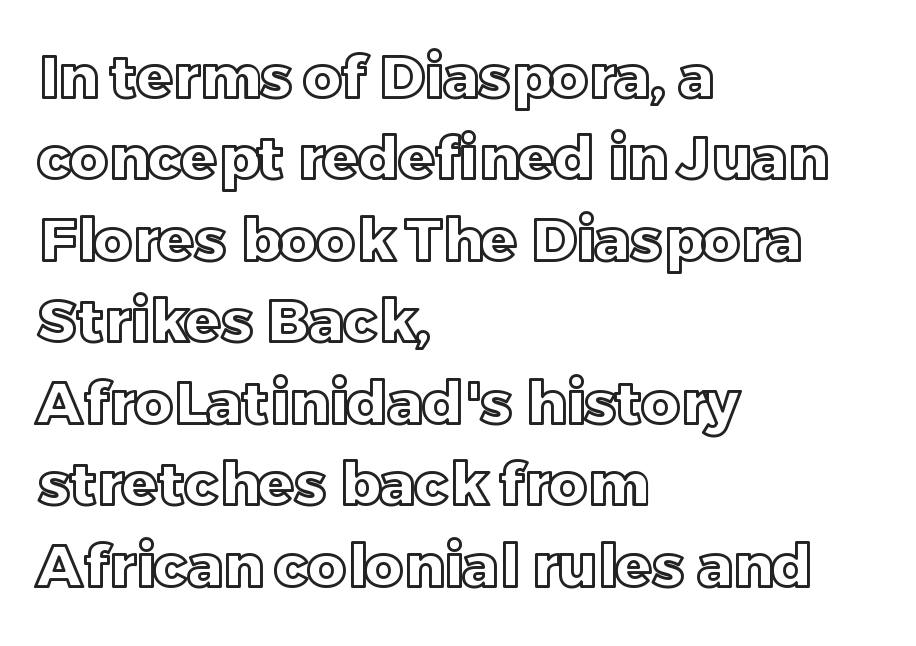
The image shows 59 px text type, upright; set left-aligned, normal line spacing (1.38x), normal letter spacing, not underlined; a large x-height.
